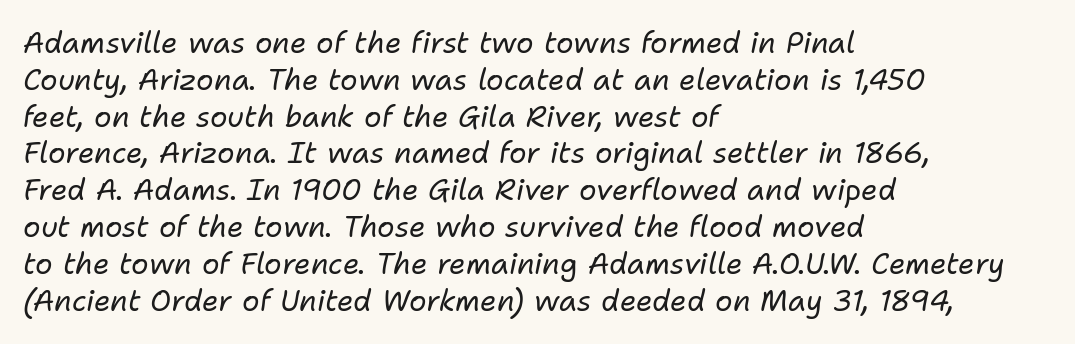
The image shows 29 px regular-weight type, italic (leaning right); set left-aligned, normal line spacing (1.27x), normal letter spacing, not underlined; low stroke contrast and a medium x-height.
